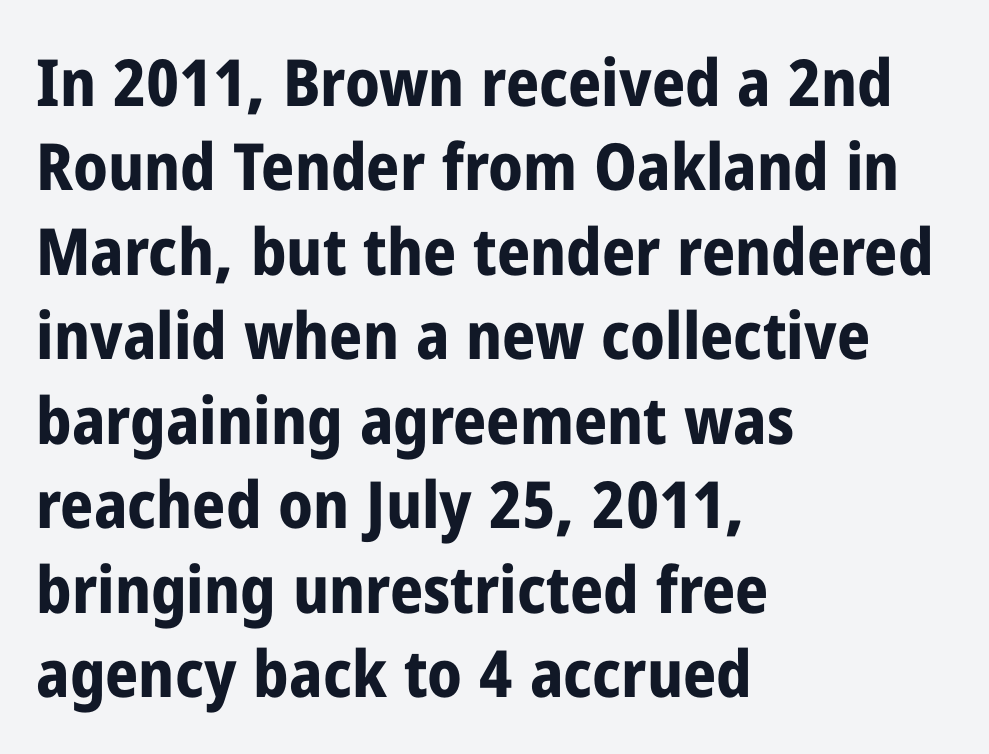
Quick note: interline space is typical. Is this a sans? Yes — the strokes have no serifs. The gap between lines stays unmarked. Casual observation: everything's shoved over to the left. The lettering stays uniformly vertical, giving the passage a roman look.
